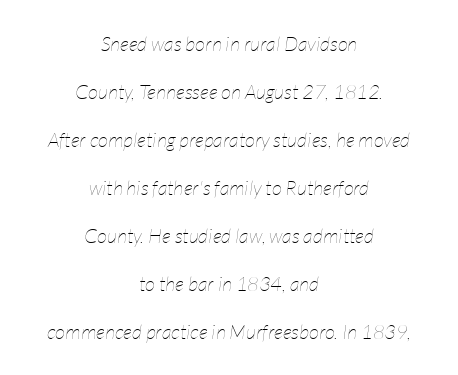
{"italic": "yes", "lean": "right", "slant_degrees": 7, "bold": "no", "underline": "no", "align": "center", "line_spacing": "loose", "line_spacing_ratio": 2.4, "letter_spacing": "normal", "letter_spacing_em": 0.0, "glyph_px": 20}
